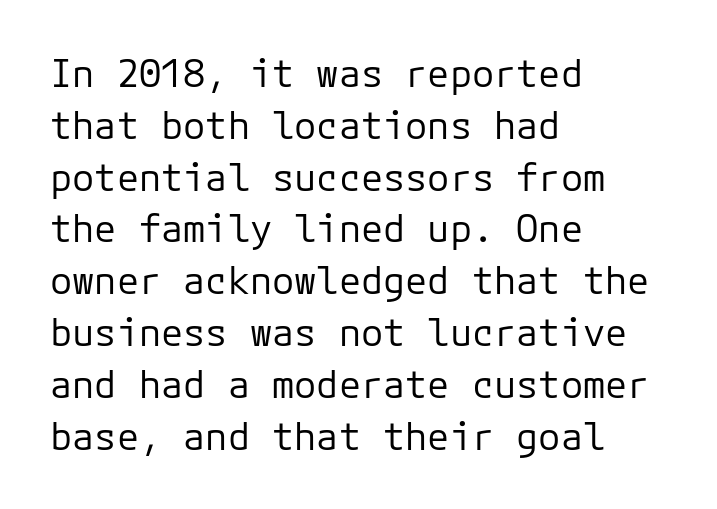
{"serif": "no", "italic": "no", "bold": "no", "weight": "regular", "width": "normal", "stroke_contrast": "low", "x_height": "medium", "underline": "no", "align": "left", "line_spacing": "normal", "line_spacing_ratio": 1.4, "letter_spacing": "normal", "letter_spacing_em": 0.0, "glyph_px": 37}
